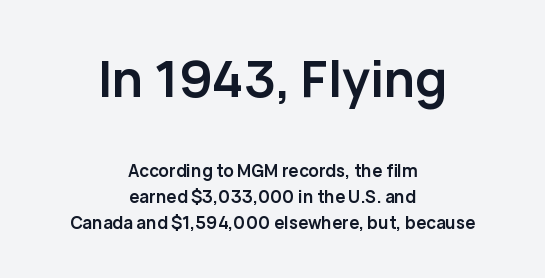
{"serif": "no", "italic": "no", "bold": "yes", "weight": "semibold", "width": "normal", "stroke_contrast": "low", "x_height": "medium", "monospaced": "no", "underline": "no", "align": "center", "line_spacing": "normal", "line_spacing_ratio": 1.51, "letter_spacing": "normal", "letter_spacing_em": 0.0, "larger_block": "first", "size_ratio": 2.94, "glyph_px": 50}
